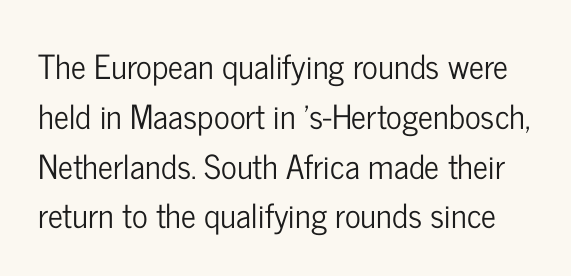
Q: Is the text italic (slanted)? A: No, it is upright.
Q: Is the typeface a serif or a sans-serif typeface? A: Sans-serif.
Q: Is the text underlined? A: No.
Q: Is the spacing between letters normal or unusually wide? A: Normal.
Q: Is the spacing between lines tight, normal or loose? A: Normal.
Q: Width (condensed, normal, or wide)? A: Condensed.
Q: Stroke contrast? A: Low.
Q: x-height? A: Medium.
Q: Monospaced? A: No.
